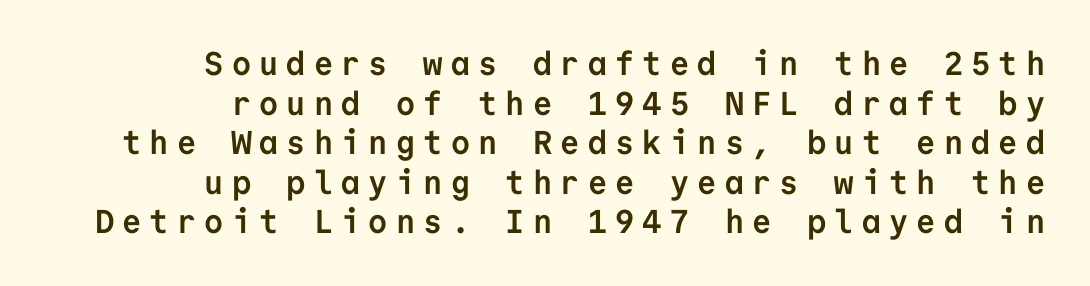
The passage shown is typed in a monospace face where columns stay perfectly aligned. These lines are composed in type without serifs. Line ends are locked; line starts wander. Lines of text with bare space underneath.
